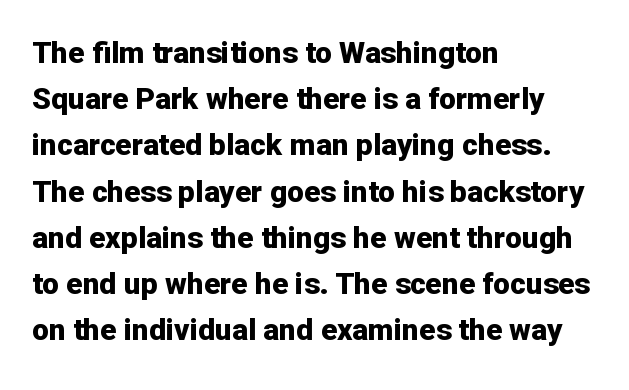
The image shows 30 px bold sans-serif type, upright; set left-aligned, normal line spacing (1.54x), normal letter spacing, not underlined; low stroke contrast and a medium x-height.
